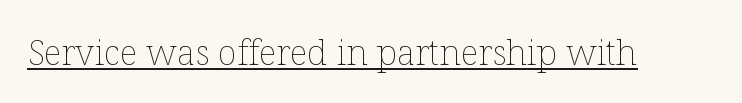
{"italic": "no", "bold": "no", "weight": "thin", "width": "normal", "stroke_contrast": "low", "x_height": "medium", "monospaced": "no", "underline": "yes", "letter_spacing": "normal", "letter_spacing_em": 0.0, "glyph_px": 35}
